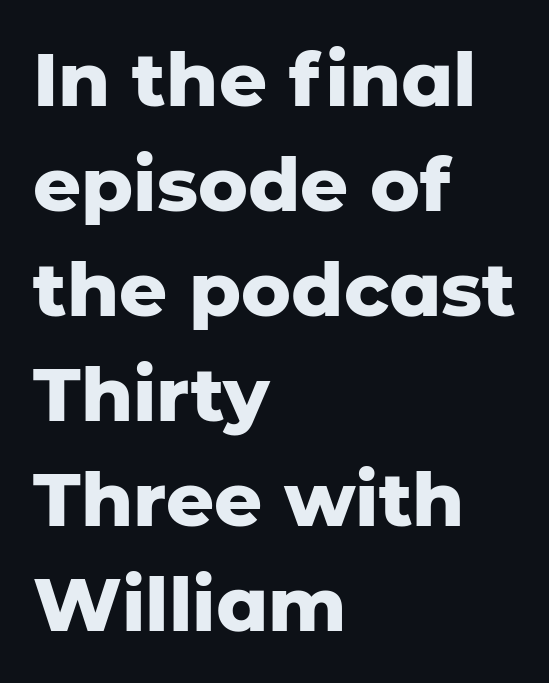
Q: Is the text bold? A: Yes.
Q: Is the text italic (slanted)? A: No, it is upright.
Q: Is the typeface a serif or a sans-serif typeface? A: Sans-serif.
Q: Is the text underlined? A: No.
Q: How is the paragraph aligned? A: Left-aligned.
Q: Is the spacing between letters normal or unusually wide? A: Normal.
Q: Is the spacing between lines tight, normal or loose? A: Normal.
Q: Width (condensed, normal, or wide)? A: Normal.
Q: Stroke contrast? A: Low.
Q: x-height? A: Medium.
Q: Monospaced? A: No.
